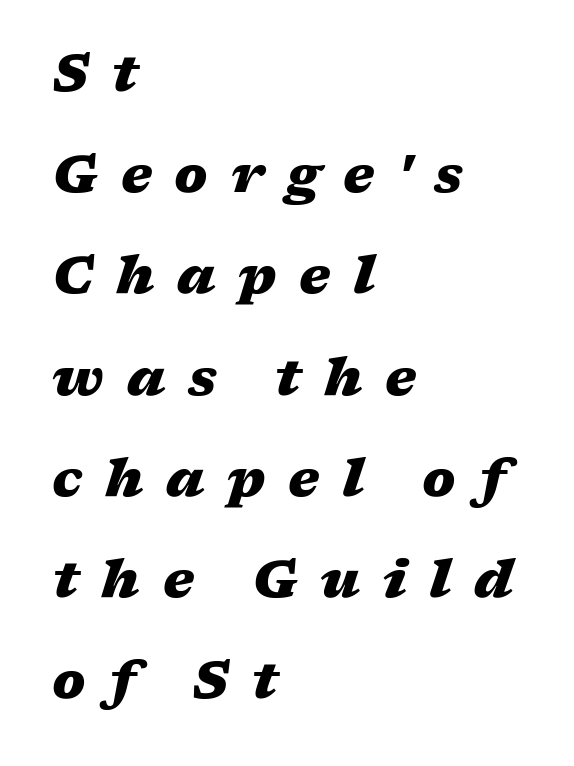
{"italic": "yes", "lean": "right", "slant_degrees": 17, "bold": "yes", "weight": "heavy", "width": "wide", "stroke_contrast": "medium", "x_height": "medium", "monospaced": "no", "underline": "no", "align": "left", "line_spacing": "loose", "line_spacing_ratio": 1.91, "letter_spacing": "wide", "letter_spacing_em": 0.43, "glyph_px": 53}
